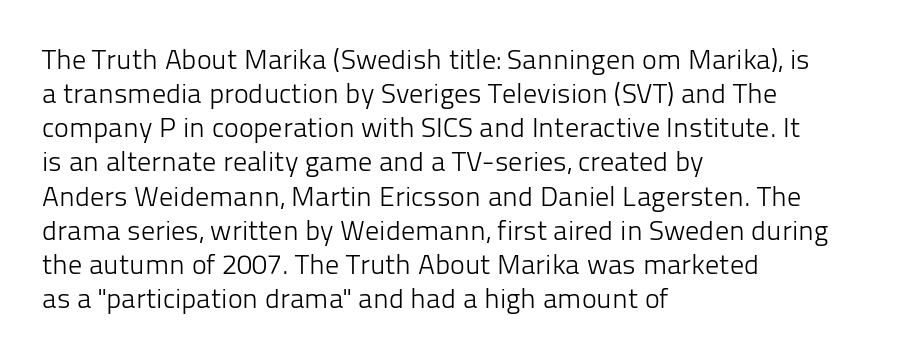
{"serif": "no", "italic": "no", "bold": "no", "weight": "light", "width": "normal", "stroke_contrast": "low", "x_height": "medium", "monospaced": "no", "underline": "no", "align": "left", "line_spacing_ratio": 1.22, "letter_spacing": "normal", "letter_spacing_em": 0.0, "glyph_px": 28}
